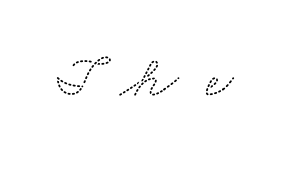
The image shows 60 px wide serif type; set unusually wide letter spacing (+0.46 em), not underlined; medium stroke contrast and a small x-height.
